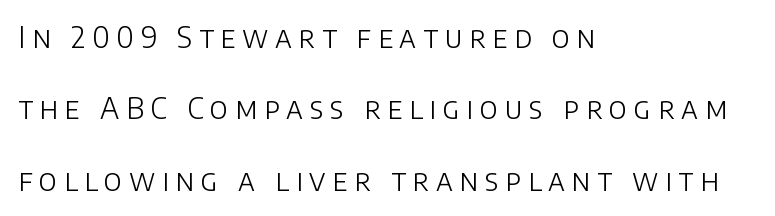
The vertical gap from one line to the next is large. Observe the wide spacing: letters keep a clear distance from each other. The words here are not underlined. Grotesque or geometric, the face here clearly has no serifs.
